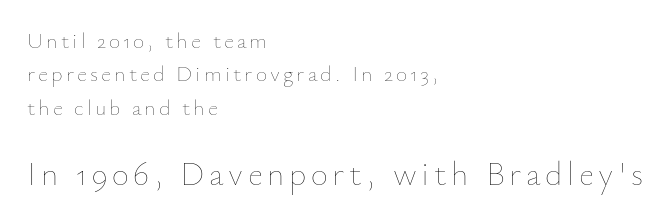
{"italic": "no", "bold": "no", "weight": "thin", "width": "normal", "stroke_contrast": "low", "x_height": "small", "monospaced": "no", "underline": "no", "align": "left", "line_spacing": "normal", "line_spacing_ratio": 1.52, "larger_block": "second", "size_ratio": 1.5, "glyph_px": 33}
